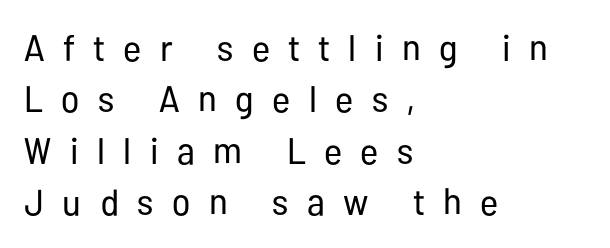
A normal amount of white space separates one row of letters from the next. To sum up the face: it is a sans, with no serifs. In terms of letterspacing, this is a distinctly airy, spread setting. Check under the words: just untouched page. Spacing verdict: proportional, widths tailored to each character. Think standard paragraph weight, or any step lighter than that.
